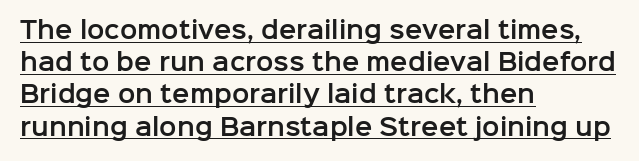
{"italic": "no", "underline": "yes", "align": "left", "line_spacing": "normal", "line_spacing_ratio": 1.4, "letter_spacing": "normal", "letter_spacing_em": 0.0, "glyph_px": 23}
